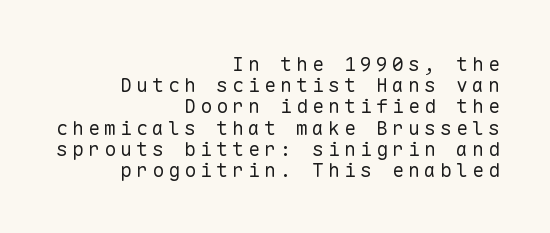
The rag falls on the left side of this text block. These lines have a slow, spaced-out rhythm from letter to letter. Rows of type sit shoulder to shoulder in the vertical direction. Quick note: not italic, upright. Glance below the letters and you will spot only blank space.
